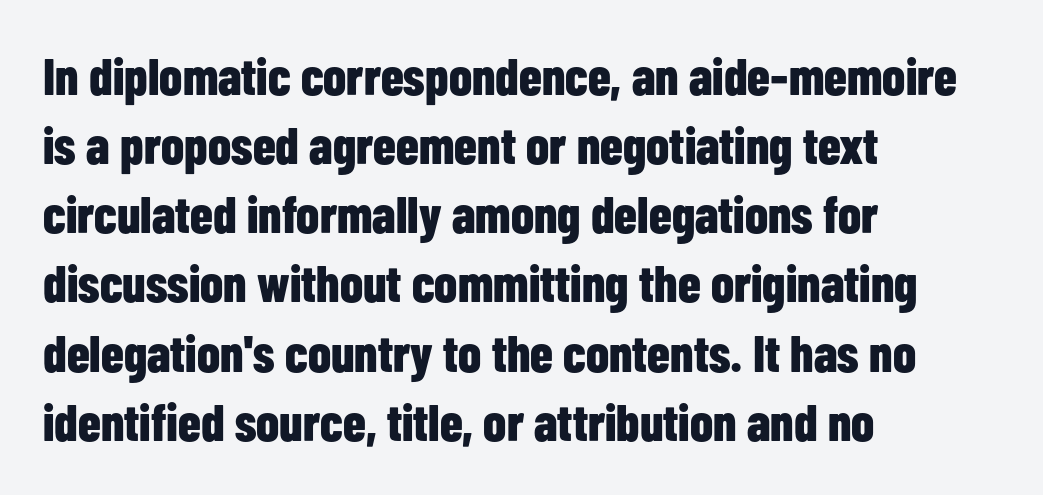
Q: Is the text bold? A: Yes.
Q: Is the text italic (slanted)? A: No, it is upright.
Q: Is the typeface a serif or a sans-serif typeface? A: Sans-serif.
Q: Is the text underlined? A: No.
Q: How is the paragraph aligned? A: Left-aligned.
Q: Is the spacing between letters normal or unusually wide? A: Normal.
Q: Is the spacing between lines tight, normal or loose? A: Normal.
Q: Width (condensed, normal, or wide)? A: Condensed.
Q: Stroke contrast? A: Low.
Q: x-height? A: Medium.
Q: Monospaced? A: No.
